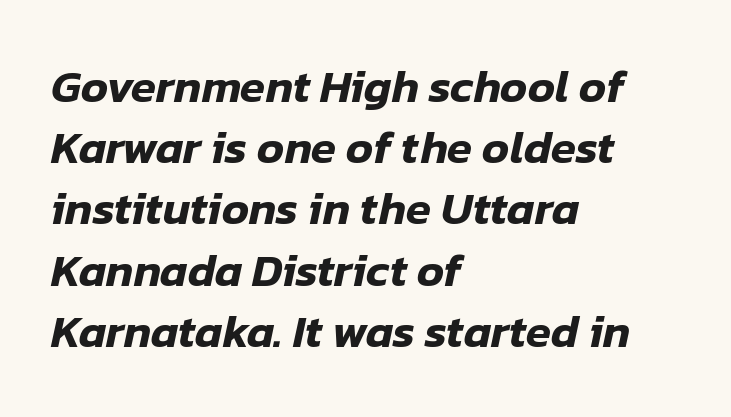
The specimen omits any rule beneath the text block's lines. This sample is left-justified, so line endings fall wherever the words run out. Slant detected: the letters are inclined. The face used here is rendered with its standard letterfit.
